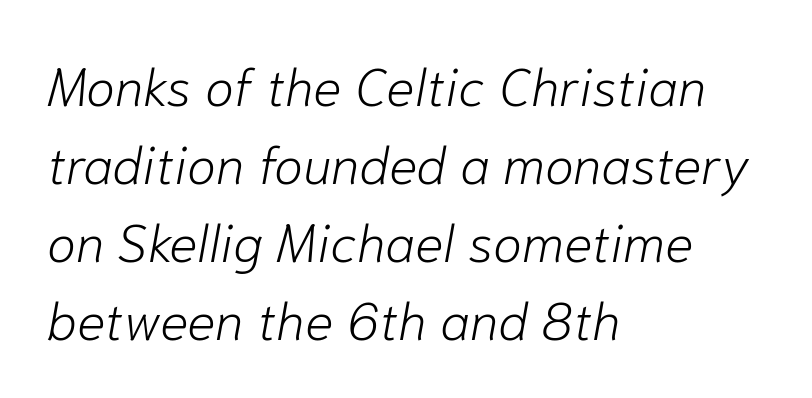
There is no visible air inserted between adjacent glyphs. Is the type heavy? It reads as light-to-regular instead. Looks like regular typesetting: each glyph gets only the width it needs. Rule under the text: the space is simply empty. A typesetter would call this leading conventional body-copy spacing. Looking at the ascenders, they clearly lean.
